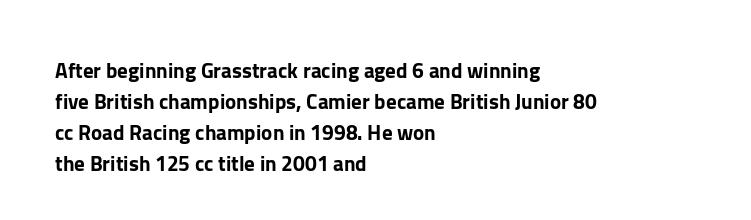
{"italic": "no", "underline": "no", "align": "left", "line_spacing": "normal", "line_spacing_ratio": 1.47, "letter_spacing": "normal", "letter_spacing_em": 0.0, "glyph_px": 21}
